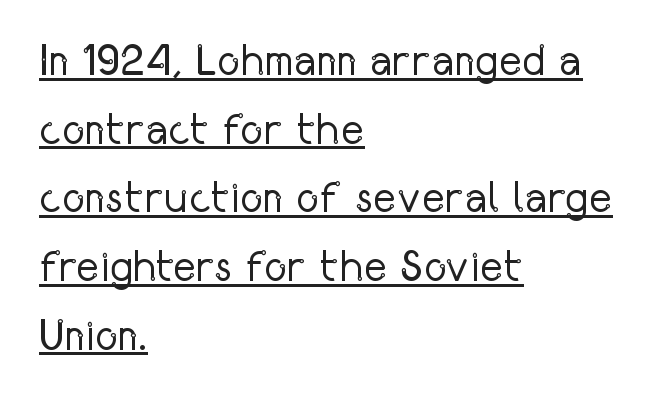
A typesetter would call this leading conventional body-copy spacing. This sample uses a sans-serif face. The letterforms sit shoulder to shoulder at normal distance. Think of a printed novel: that variable character pitch is what you see here. The specimen reads as upright at a glance. This rendering uses left alignment, leaving the right contour irregular.
